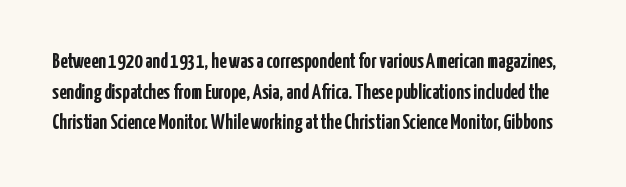
The image shows 21 px bold type, upright; set normal line spacing (1.46x), normal letter spacing, not underlined.
